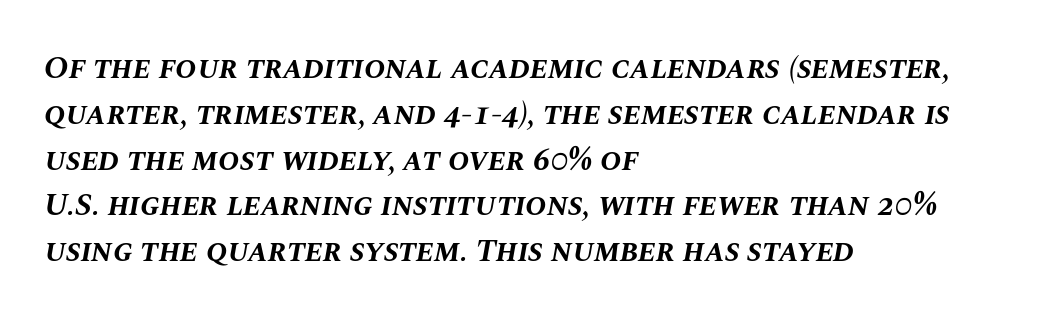
{"italic": "yes", "lean": "right", "slant_degrees": 10, "bold": "yes", "weight": "bold", "width": "normal", "stroke_contrast": "medium", "x_height": "large", "monospaced": "no", "underline": "no", "align": "left", "line_spacing": "normal", "line_spacing_ratio": 1.43, "letter_spacing": "normal", "letter_spacing_em": 0.0, "glyph_px": 32}
